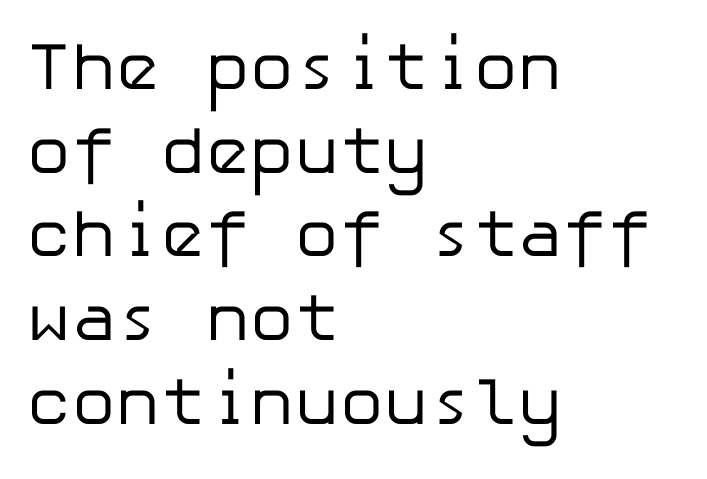
Q: Is the text bold? A: No.
Q: Is the text italic (slanted)? A: No, it is upright.
Q: Is the typeface a serif or a sans-serif typeface? A: Sans-serif.
Q: Is the text underlined? A: No.
Q: How is the paragraph aligned? A: Left-aligned.
Q: Is the spacing between letters normal or unusually wide? A: Normal.
Q: Is the spacing between lines tight, normal or loose? A: Normal.
Q: Width (condensed, normal, or wide)? A: Normal.
Q: Stroke contrast? A: Low.
Q: x-height? A: Medium.
